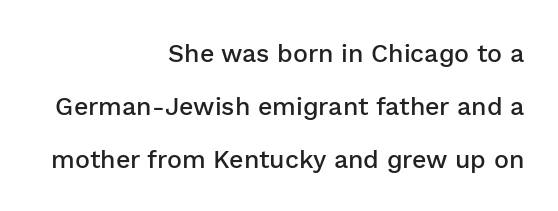
The image shows 25 px text type, upright; set right-aligned, loose line spacing (2.12x), normal letter spacing, not underlined.
